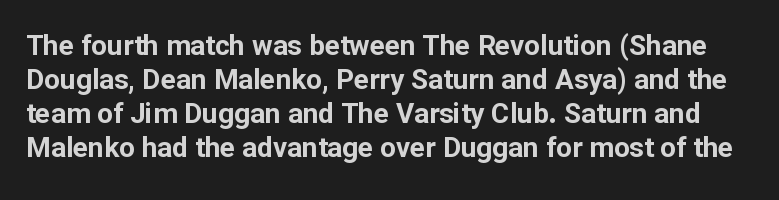
{"serif": "no", "italic": "no", "bold": "yes", "weight": "bold", "width": "normal", "stroke_contrast": "low", "x_height": "medium", "monospaced": "no", "underline": "no", "line_spacing_ratio": 1.22, "letter_spacing": "normal", "letter_spacing_em": 0.0, "glyph_px": 28}
